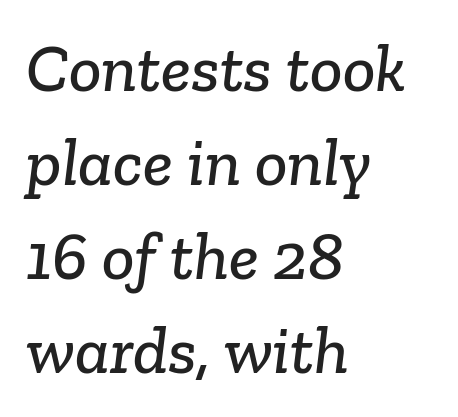
{"serif": "yes", "width": "normal", "stroke_contrast": "low", "x_height": "medium", "monospaced": "no", "underline": "no", "align": "left", "line_spacing": "normal", "line_spacing_ratio": 1.38, "letter_spacing": "normal", "letter_spacing_em": 0.0, "glyph_px": 68}
